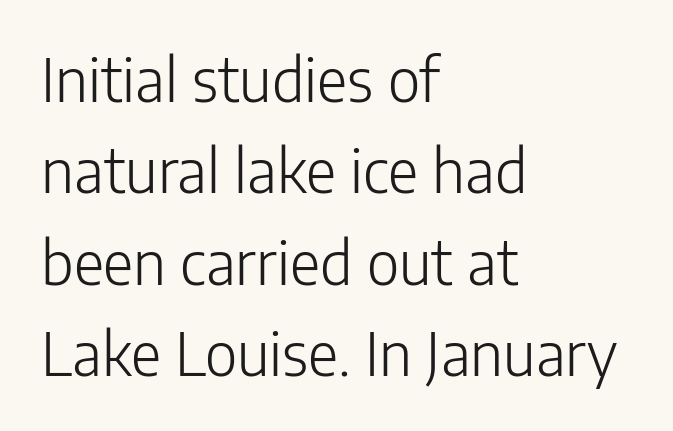
Descenders are the only things crossing below the line. No italicization has been applied; the sample stays upright. This sample has the flowing, uneven cadence of proportional lettering. Leading: standard. This is sans-serif lettering, the kind often seen on screens and signage.
